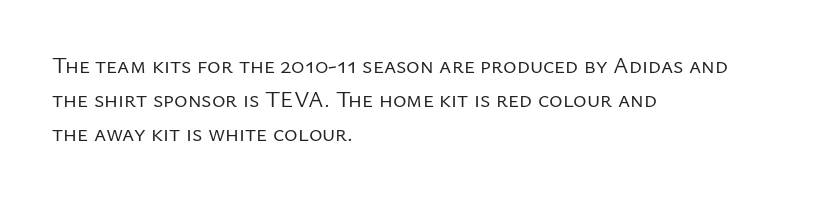
The image shows 23 px text type, upright; set left-aligned, normal line spacing (1.47x), normal letter spacing, not underlined.
